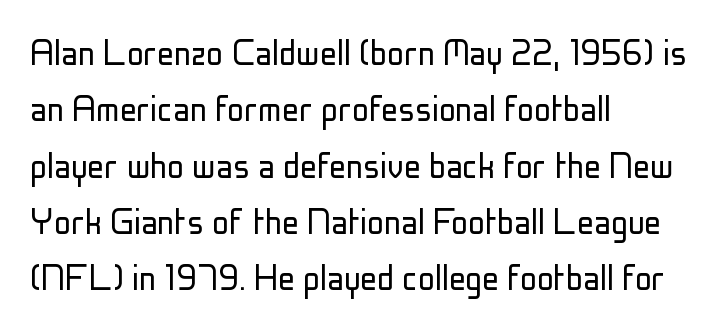
The image shows 42 px light, condensed sans-serif type, upright; set left-aligned, normal line spacing (1.34x), normal letter spacing, not underlined; low stroke contrast and a medium x-height.
